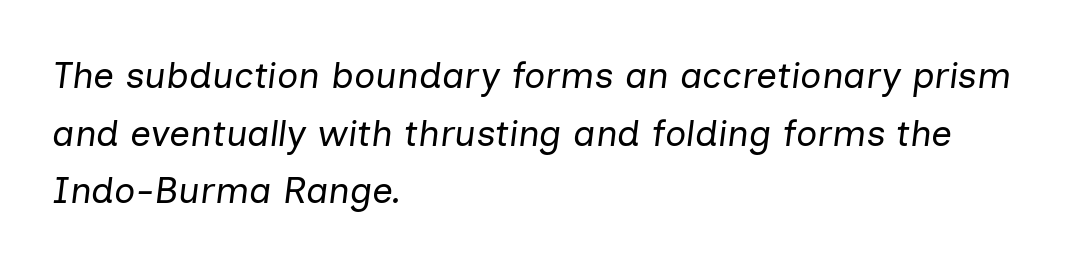
Q: Is the text bold? A: No.
Q: Is the text italic (slanted)? A: Yes, it leans right by about 7 degrees.
Q: Is the text underlined? A: No.
Q: How is the paragraph aligned? A: Left-aligned.
Q: Is the spacing between letters normal or unusually wide? A: Normal.
Q: Is the spacing between lines tight, normal or loose? A: Normal.
Q: Width (condensed, normal, or wide)? A: Normal.
Q: Stroke contrast? A: Low.
Q: x-height? A: Medium.
Q: Monospaced? A: No.
